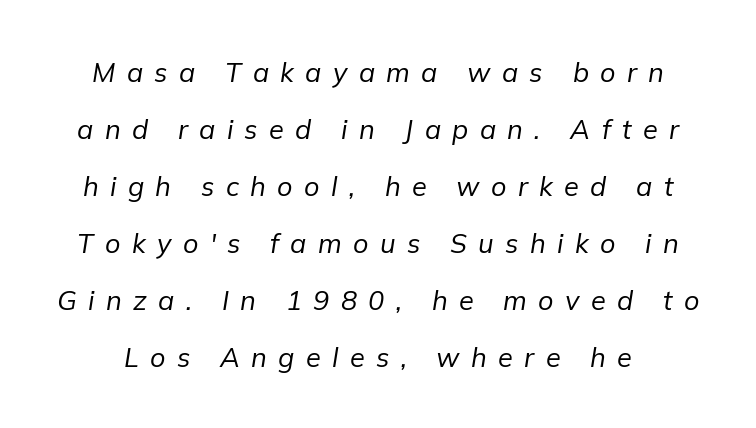
The image shows 27 px text type, italic (leaning right); set loose line spacing (2.11x), unusually wide letter spacing (+0.42 em), not underlined.
